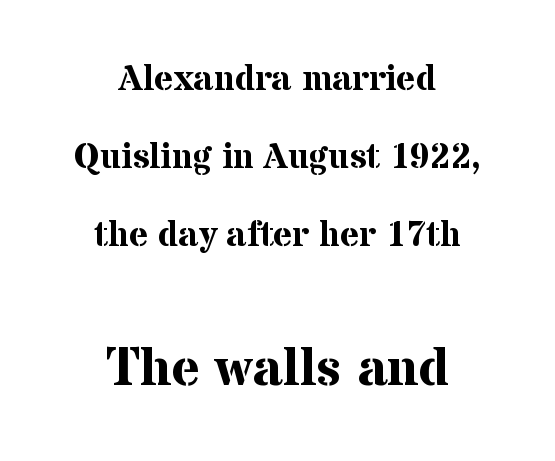
The image shows 54 px bold serif type, upright; set centered, loose line spacing (2.17x), normal letter spacing, not underlined; the second (bottom) block is 1.5x larger; medium stroke contrast and a medium x-height.
